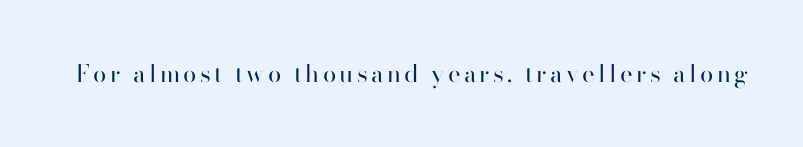
Only glyphs here, with clear space below each row. Posture: upright roman. The font is comparable to plain body text, perhaps lighter.
